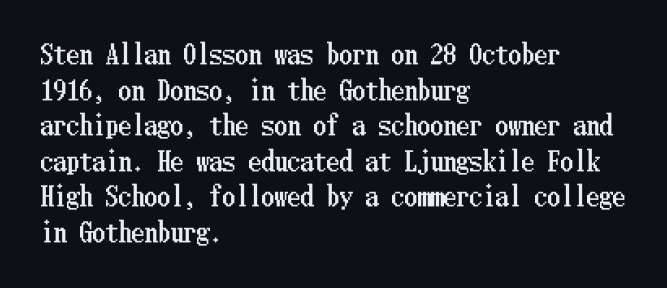
Compared with a centered layout, this one pins lines to the left instead. These lines were composed using upright roman letters. The type is set solid horizontally, with unmodified tracking. Vertical spacing — default. A bare baseline throughout the passage.
